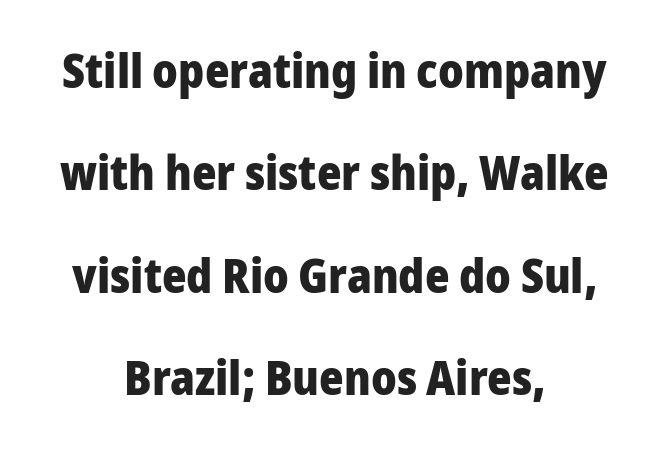
Q: Is the text bold? A: Yes.
Q: Is the text italic (slanted)? A: No, it is upright.
Q: Is the typeface a serif or a sans-serif typeface? A: Sans-serif.
Q: Is the text underlined? A: No.
Q: How is the paragraph aligned? A: Centered.
Q: Is the spacing between letters normal or unusually wide? A: Normal.
Q: Is the spacing between lines tight, normal or loose? A: Loose.
Q: Width (condensed, normal, or wide)? A: Normal.
Q: Stroke contrast? A: Low.
Q: x-height? A: Medium.
Q: Monospaced? A: No.
